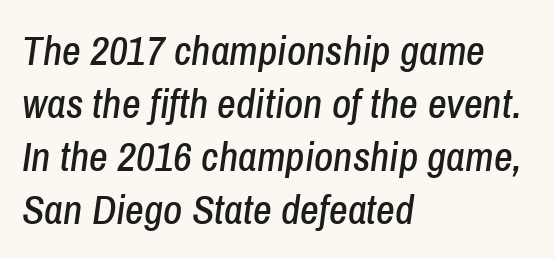
{"italic": "yes", "lean": "right", "slant_degrees": 8, "width": "condensed", "stroke_contrast": "low", "x_height": "medium", "monospaced": "no", "underline": "no", "align": "left", "line_spacing": "normal", "line_spacing_ratio": 1.29, "letter_spacing": "normal", "letter_spacing_em": 0.0, "glyph_px": 41}
